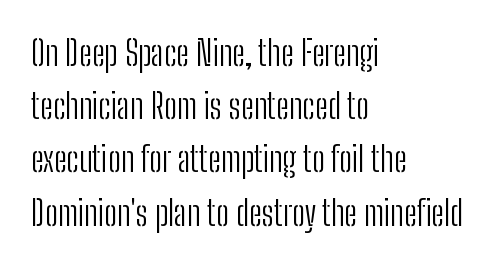
{"serif": "no", "italic": "no", "bold": "no", "weight": "light", "width": "condensed", "stroke_contrast": "low", "x_height": "medium", "monospaced": "no", "underline": "no", "align": "left", "line_spacing": "normal", "line_spacing_ratio": 1.52, "letter_spacing": "normal", "letter_spacing_em": 0.0, "glyph_px": 35}
